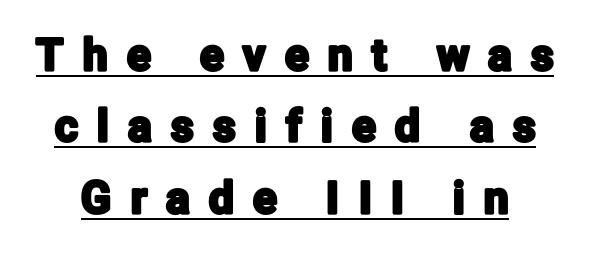
{"serif": "no", "italic": "no", "width": "condensed", "stroke_contrast": "low", "x_height": "medium", "monospaced": "no", "underline": "yes", "line_spacing": "normal", "line_spacing_ratio": 1.62, "letter_spacing": "wide", "letter_spacing_em": 0.44, "glyph_px": 44}
